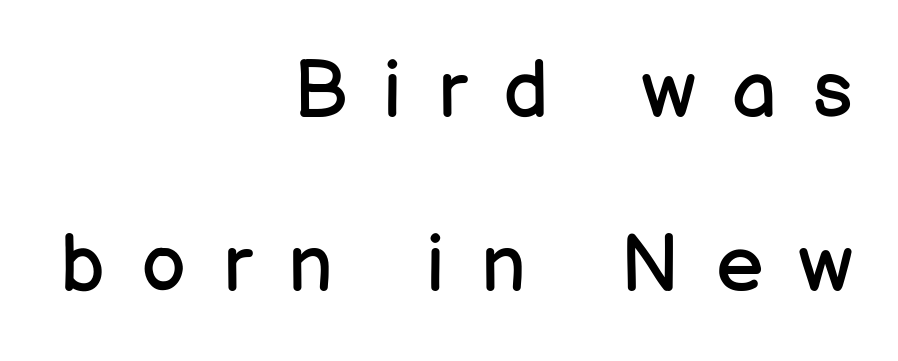
The image shows 80 px regular-weight sans-serif type, upright; set right-aligned, loose line spacing (2.18x), unusually wide letter spacing (+0.45 em), not underlined; low stroke contrast and a medium x-height.
